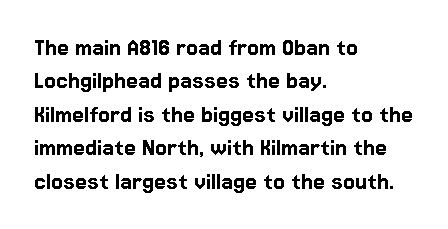
{"italic": "no", "underline": "no", "align": "left", "line_spacing_ratio": 1.24, "letter_spacing": "normal", "letter_spacing_em": 0.0, "glyph_px": 27}
